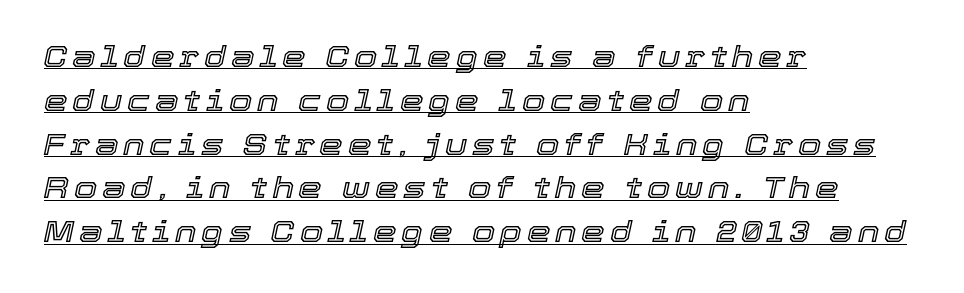
Descenders here cross a horizontal rule under the line. All the whitespace from short lines collects on the right. Does the lettering tilt? It does — this is italic. The letters advance in unequal steps, a hallmark of proportional type. Leading: standard.
